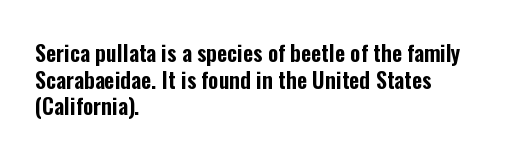
Q: Is the text italic (slanted)? A: No, it is upright.
Q: Is the text underlined? A: No.
Q: How is the paragraph aligned? A: Left-aligned.
Q: Is the spacing between letters normal or unusually wide? A: Normal.
